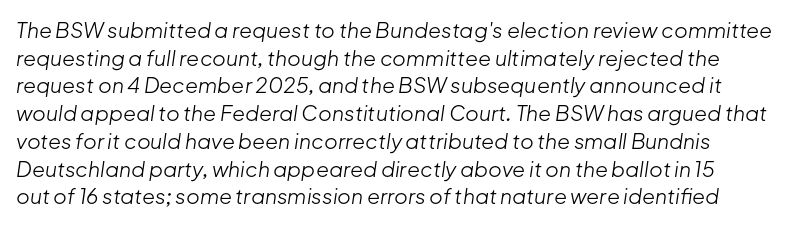
Q: Is the text bold? A: No.
Q: Is the text italic (slanted)? A: Yes, it leans right by about 8 degrees.
Q: Is the text underlined? A: No.
Q: Is the spacing between letters normal or unusually wide? A: Normal.
Q: Is the spacing between lines tight, normal or loose? A: Normal.
